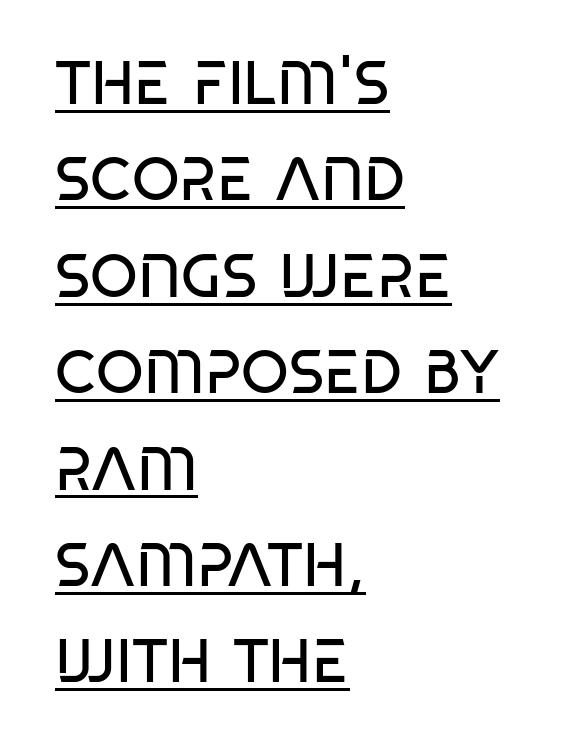
The image shows 61 px regular-weight, condensed sans-serif type, upright; set left-aligned, normal line spacing (1.58x), normal letter spacing, underlined; low stroke contrast and a large x-height.
